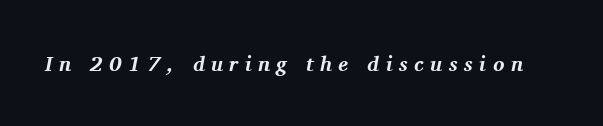
Q: Is the text bold? A: Yes.
Q: Is the text italic (slanted)? A: Yes, it leans right by about 11 degrees.
Q: Is the text underlined? A: No.
Q: Is the spacing between letters normal or unusually wide? A: Unusually wide.
